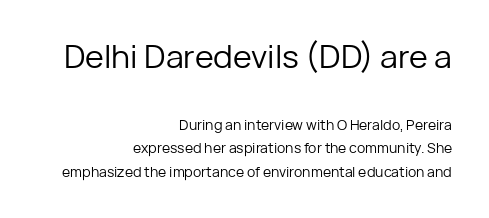
In terms of leading, this rendering sits right in the middle. Here the designer chose a conventional face with non-uniform glyph widths. The rendering keeps characters at their native spacing. The font's upright variant was chosen for this text.
